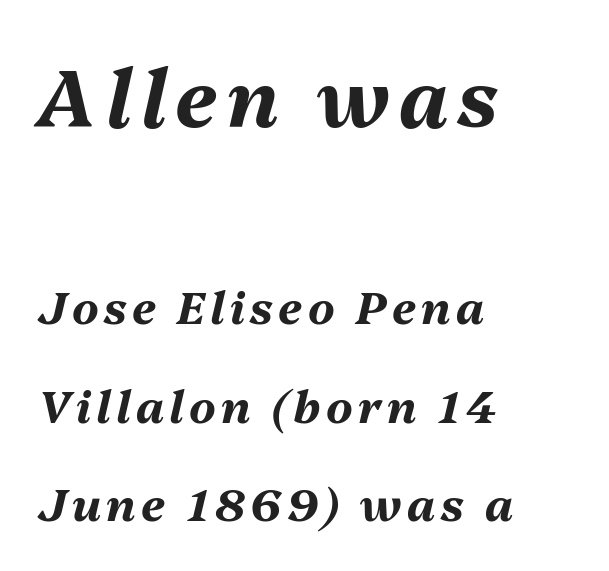
The image shows 79 px bold type, italic (leaning right); set left-aligned, loose line spacing (2.18x), not underlined; the first (top) block is 1.76x larger; medium stroke contrast and a medium x-height.
